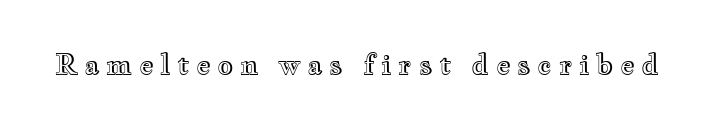
Compared with typical body copy, the letter spacing here is much looser. Any mark beneath the type? The region is blank. When letters stand straight like this, we call the style roman or upright. Character widths vary here, with narrow letters taking less room than wide ones.
